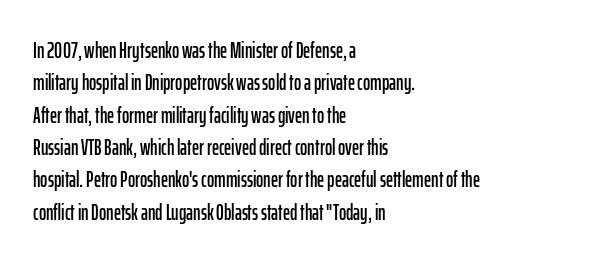
Q: Is the text italic (slanted)? A: No, it is upright.
Q: Is the text underlined? A: No.
Q: How is the paragraph aligned? A: Left-aligned.
Q: Is the spacing between letters normal or unusually wide? A: Normal.
Q: Is the spacing between lines tight, normal or loose? A: Normal.
